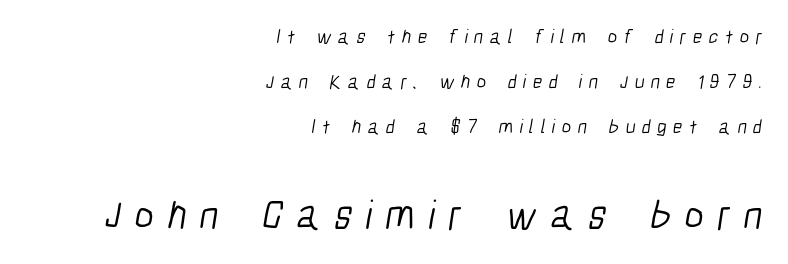
Q: Is the text bold? A: No.
Q: Is the typeface a serif or a sans-serif typeface? A: Sans-serif.
Q: Is the text underlined? A: No.
Q: How is the paragraph aligned? A: Right-aligned.
Q: Is the spacing between letters normal or unusually wide? A: Unusually wide.
Q: Is the spacing between lines tight, normal or loose? A: Loose.
Q: Which block of text is set in a larger size, the first (top) or the second (bottom)? A: The second (bottom) one.
Q: Width (condensed, normal, or wide)? A: Condensed.
Q: Stroke contrast? A: Low.
Q: x-height? A: Medium.
Q: Monospaced? A: No.
